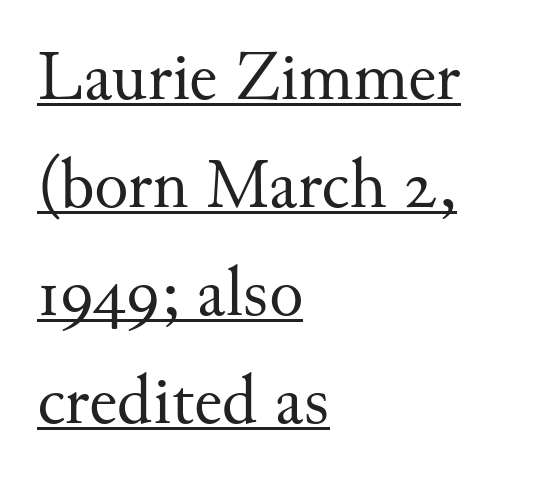
{"serif": "yes", "italic": "no", "bold": "no", "weight": "regular", "width": "normal", "stroke_contrast": "medium", "x_height": "small", "monospaced": "no", "underline": "yes", "align": "left", "line_spacing": "normal", "line_spacing_ratio": 1.52, "letter_spacing": "normal", "letter_spacing_em": 0.0, "glyph_px": 71}
